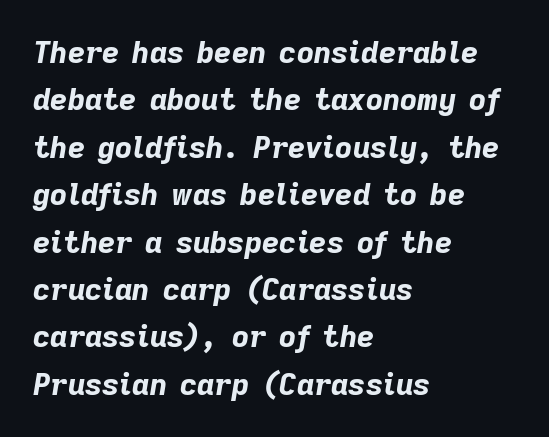
{"italic": "yes", "lean": "right", "slant_degrees": 9, "bold": "yes", "weight": "bold", "width": "normal", "stroke_contrast": "low", "x_height": "medium", "monospaced": "no", "underline": "no", "align": "left", "line_spacing": "normal", "line_spacing_ratio": 1.58, "letter_spacing": "normal", "letter_spacing_em": 0.0, "glyph_px": 30}
